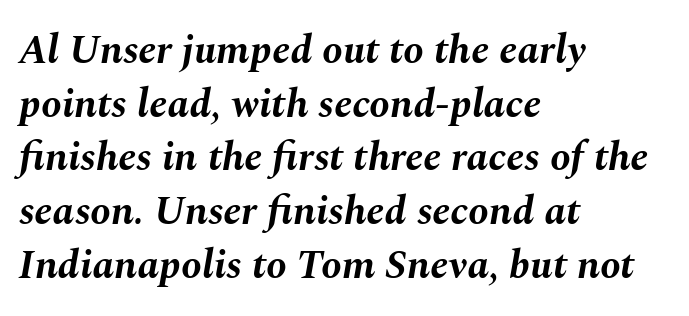
Tracking here is standard; glyphs follow each other at the usual distance. Teacher's note: observe the even left margin — that is flush-left alignment. The passage shown stacks its lines at a standard gap. The text carries the slant typical of an italic or oblique font. Clear beneath every line of the passage.
